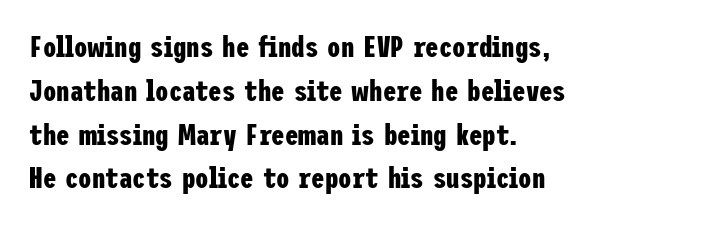
Q: Is the text bold? A: Yes.
Q: Is the text italic (slanted)? A: No, it is upright.
Q: Is the typeface a serif or a sans-serif typeface? A: Sans-serif.
Q: Is the text underlined? A: No.
Q: How is the paragraph aligned? A: Left-aligned.
Q: Is the spacing between letters normal or unusually wide? A: Normal.
Q: Is the spacing between lines tight, normal or loose? A: Normal.
Q: Width (condensed, normal, or wide)? A: Condensed.
Q: Stroke contrast? A: Low.
Q: x-height? A: Medium.
